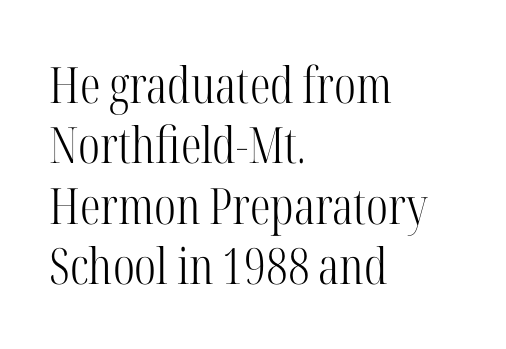
Q: Is the text bold? A: No.
Q: Is the text italic (slanted)? A: No, it is upright.
Q: Is the typeface a serif or a sans-serif typeface? A: Serif.
Q: Is the text underlined? A: No.
Q: How is the paragraph aligned? A: Left-aligned.
Q: Is the spacing between letters normal or unusually wide? A: Normal.
Q: Width (condensed, normal, or wide)? A: Condensed.
Q: Stroke contrast? A: High.
Q: x-height? A: Medium.
Q: Monospaced? A: No.
